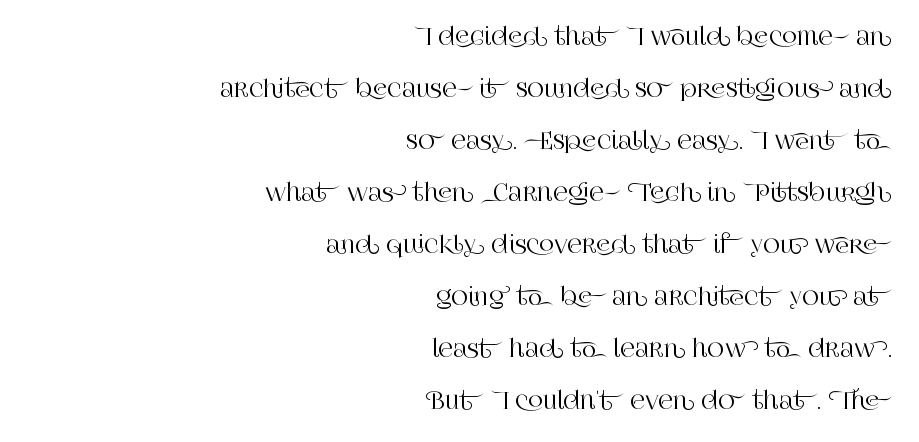
The specimen reads as upright at a glance. Reading down the block, your eye finds every line finishing at a fixed right position. Each word holds together tightly as a unit, with standard inter-letter gaps. Widely set lines give the paragraph a tall, airy silhouette. The string is rendered with underlining switched off.
